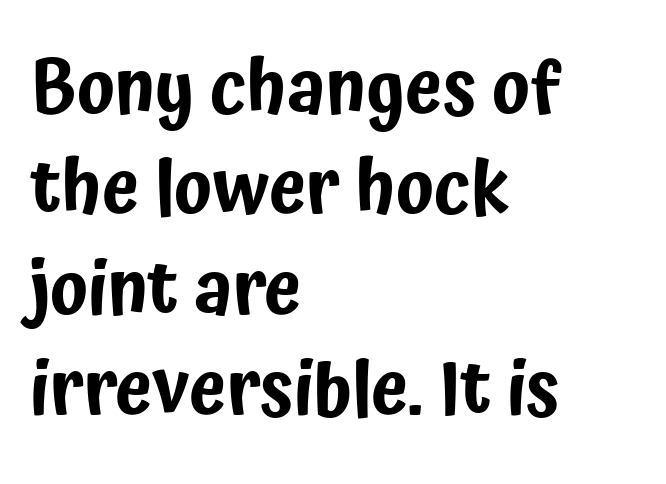
The image shows 75 px condensed sans-serif type, upright; set left-aligned, normal line spacing (1.34x), normal letter spacing, not underlined; low stroke contrast and a medium x-height.
